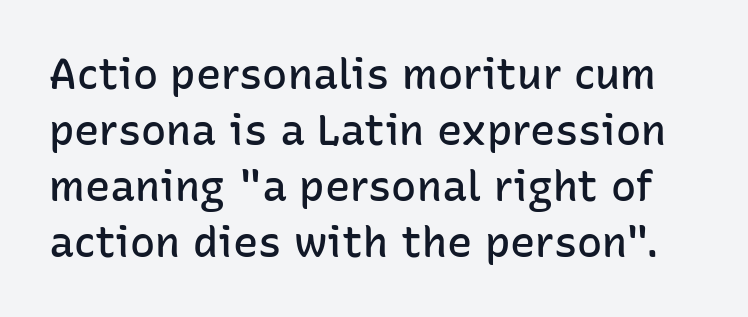
The image shows 42 px semibold sans-serif type, upright; set normal line spacing (1.33x), normal letter spacing, not underlined; low stroke contrast and a medium x-height.
